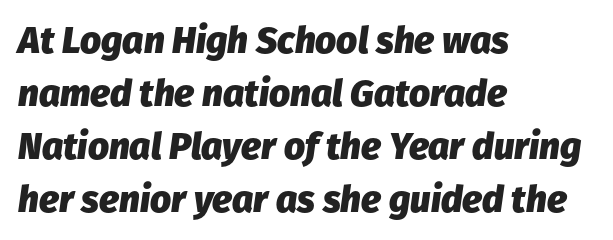
{"italic": "yes", "lean": "right", "slant_degrees": 8, "bold": "yes", "weight": "heavy", "width": "normal", "stroke_contrast": "low", "x_height": "medium", "monospaced": "no", "underline": "no", "align": "left", "line_spacing": "normal", "line_spacing_ratio": 1.43, "letter_spacing": "normal", "letter_spacing_em": 0.0, "glyph_px": 37}
